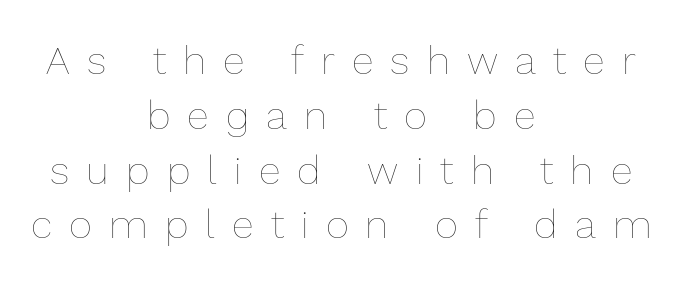
Varying glyph widths throughout — classic text-font behaviour. Compared with a flush-left layout, this one balances lines on the center instead. Each new line begins a customary step beneath the previous one. The space directly below the letters is spotless. The lettering holds an erect, upright posture throughout.
